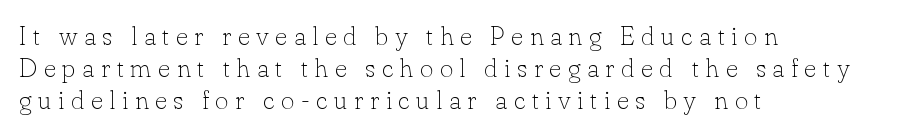
The image shows 26 px text type, upright; set left-aligned, line spacing 1.24x, unusually wide letter spacing (+0.25 em), not underlined.
